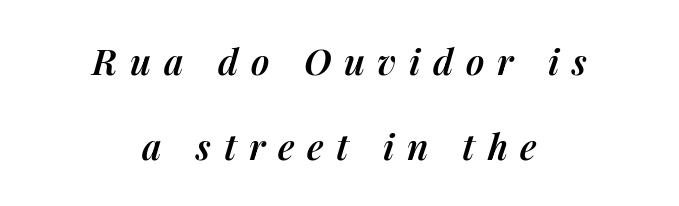
Notice the wide empty band between every row — that's loose leading. Tracking value appears strongly positive — letters spread wide. Does the copy run flush right? No — it is centered line by line. The strokes are fattened partway — semibold, not bold. Honestly, there is no underline to notice here at all. There's an unmistakable incline to the writing here.
